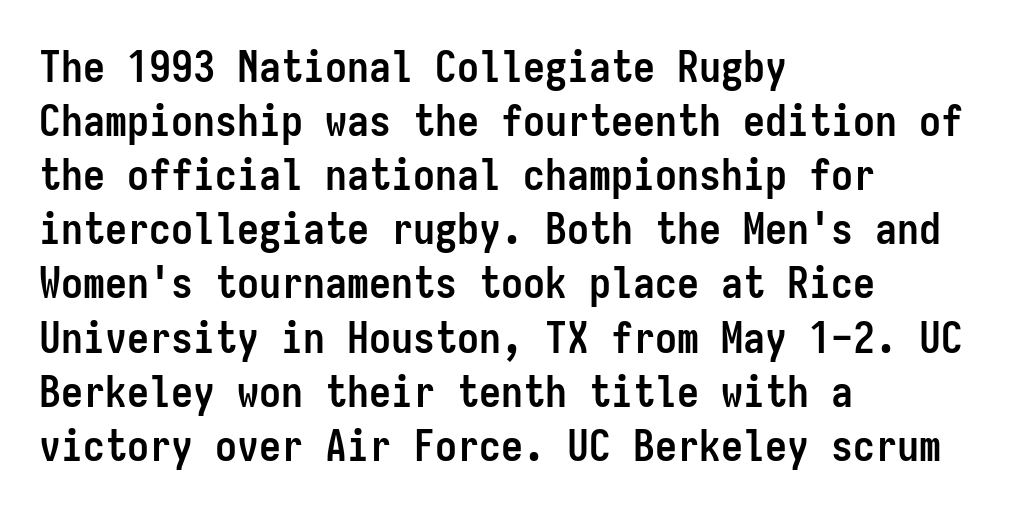
{"serif": "no", "italic": "no", "bold": "yes", "weight": "semibold", "width": "condensed", "stroke_contrast": "low", "x_height": "medium", "monospaced": "yes", "underline": "no", "align": "left", "line_spacing_ratio": 1.23, "letter_spacing": "normal", "letter_spacing_em": 0.0, "glyph_px": 44}
